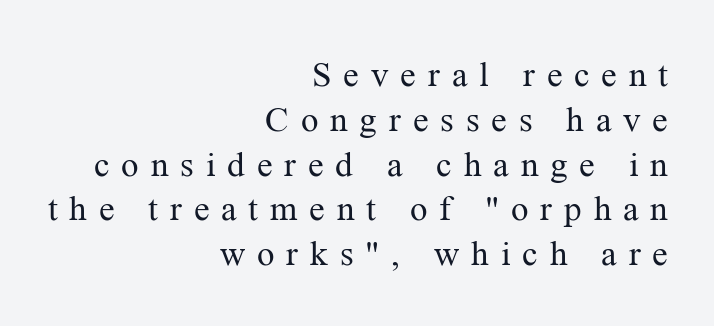
The image shows 35 px regular-weight serif type, upright; set right-aligned, normal line spacing (1.28x), unusually wide letter spacing (+0.34 em), not underlined; medium stroke contrast and a medium x-height.
